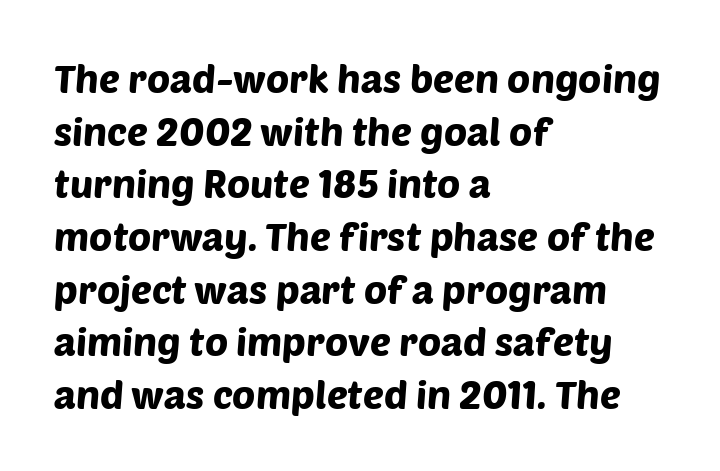
{"serif": "no", "width": "normal", "stroke_contrast": "low", "x_height": "large", "monospaced": "no", "underline": "no", "align": "left", "line_spacing": "normal", "line_spacing_ratio": 1.35, "letter_spacing": "normal", "letter_spacing_em": 0.0, "glyph_px": 39}
